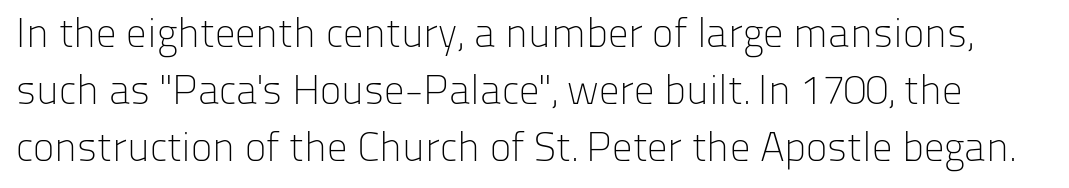
Q: Is the text bold? A: No.
Q: Is the text italic (slanted)? A: No, it is upright.
Q: Is the typeface a serif or a sans-serif typeface? A: Sans-serif.
Q: Is the text underlined? A: No.
Q: Is the spacing between letters normal or unusually wide? A: Normal.
Q: Is the spacing between lines tight, normal or loose? A: Normal.
Q: Width (condensed, normal, or wide)? A: Normal.
Q: Stroke contrast? A: Low.
Q: x-height? A: Medium.
Q: Monospaced? A: No.
